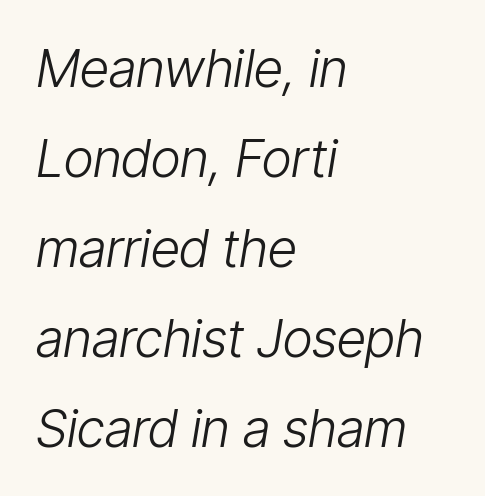
Q: Is the text bold? A: No.
Q: Is the text italic (slanted)? A: Yes, it leans right by about 9 degrees.
Q: Is the text underlined? A: No.
Q: How is the paragraph aligned? A: Left-aligned.
Q: Is the spacing between letters normal or unusually wide? A: Normal.
Q: Width (condensed, normal, or wide)? A: Condensed.
Q: Stroke contrast? A: Low.
Q: x-height? A: Medium.
Q: Monospaced? A: No.
